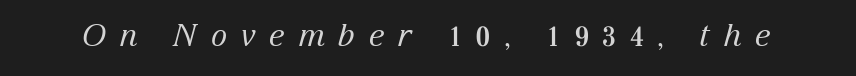
Q: Is the text bold? A: No.
Q: Is the text italic (slanted)? A: Yes, it leans right by about 15 degrees.
Q: Is the typeface a serif or a sans-serif typeface? A: Serif.
Q: Is the text underlined? A: No.
Q: Is the spacing between letters normal or unusually wide? A: Unusually wide.
Q: Width (condensed, normal, or wide)? A: Normal.
Q: Stroke contrast? A: Low.
Q: x-height? A: Medium.
Q: Monospaced? A: No.
